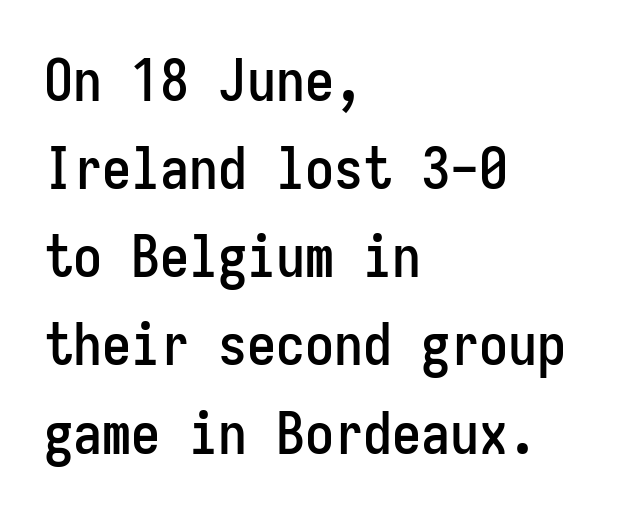
Q: Is the text italic (slanted)? A: No, it is upright.
Q: Is the typeface a serif or a sans-serif typeface? A: Sans-serif.
Q: Is the text underlined? A: No.
Q: How is the paragraph aligned? A: Left-aligned.
Q: Is the spacing between letters normal or unusually wide? A: Normal.
Q: Is the spacing between lines tight, normal or loose? A: Normal.
Q: Width (condensed, normal, or wide)? A: Condensed.
Q: Stroke contrast? A: Low.
Q: x-height? A: Medium.
Q: Monospaced? A: Yes.
